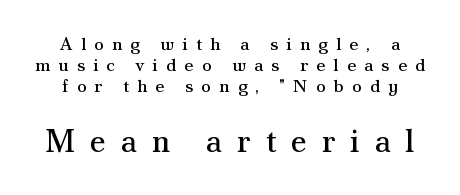
{"serif": "yes", "italic": "no", "bold": "no", "weight": "regular", "width": "normal", "stroke_contrast": "medium", "x_height": "small", "monospaced": "no", "underline": "no", "line_spacing_ratio": 1.16, "letter_spacing": "wide", "letter_spacing_em": 0.45, "larger_block": "second", "size_ratio": 1.78, "glyph_px": 32}
